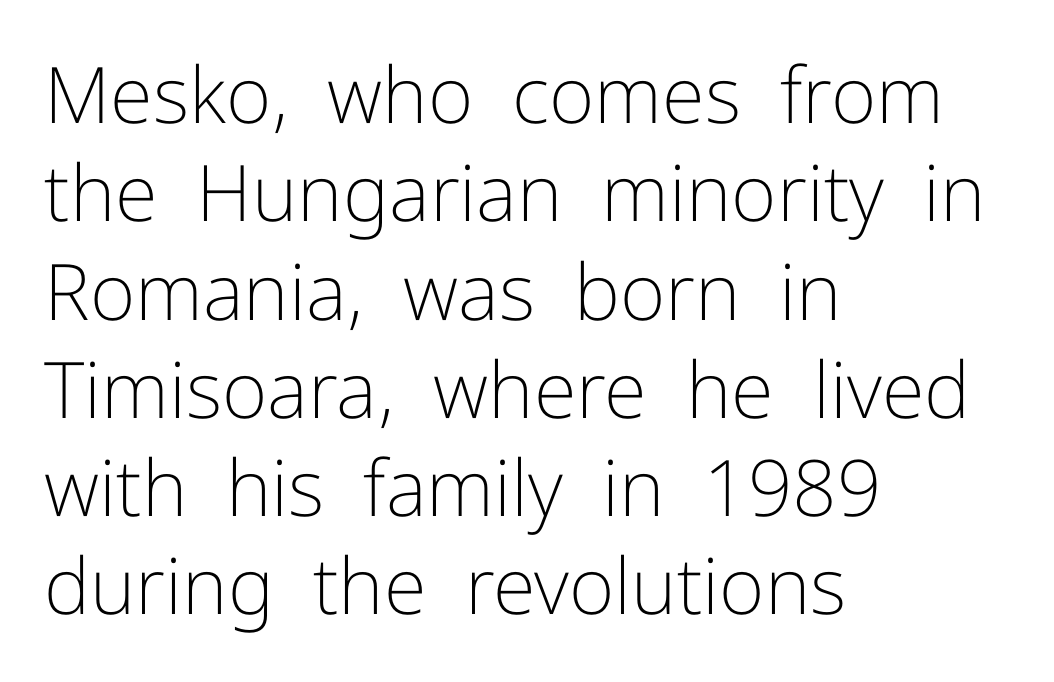
Horizontal bands of white between lines are of average thickness. The letters sit at their default tracking, neither squeezed nor spread. Stroke mass is kept to a normal reading level or below. Every character sits straight up, as roman type does. Proportional: the letters do not fall into vertical columns. The setting favours the left margin, as ordinary paragraphs usually do.
